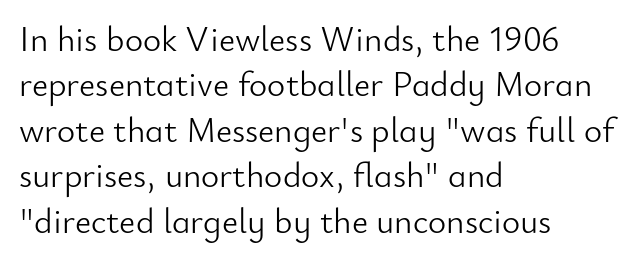
When letters stand straight like this, we call the style roman or upright. In terms of leading, this rendering sits right in the middle. A quiet, ordinary-to-light weight characterises the typeface. The text was rendered using a sans face with plain stroke endings. Glyph-to-glyph distance matches everyday printed text.
